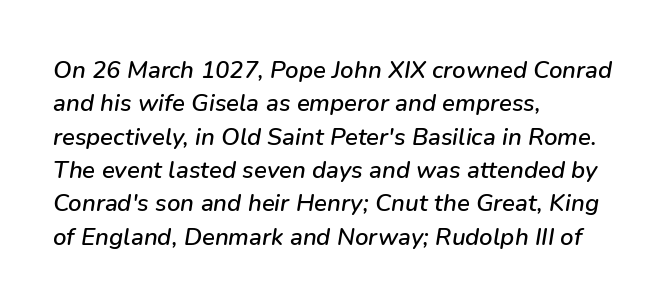
Q: Is the text italic (slanted)? A: Yes, it leans right by about 9 degrees.
Q: Is the text underlined? A: No.
Q: How is the paragraph aligned? A: Left-aligned.
Q: Is the spacing between letters normal or unusually wide? A: Normal.
Q: Is the spacing between lines tight, normal or loose? A: Normal.
